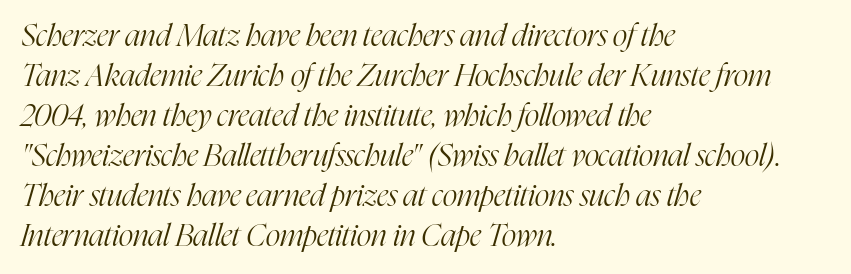
{"serif": "yes", "italic": "yes", "lean": "right", "slant_degrees": 16, "bold": "no", "weight": "light", "width": "condensed", "stroke_contrast": "high", "x_height": "medium", "monospaced": "no", "underline": "no", "align": "left", "line_spacing": "normal", "line_spacing_ratio": 1.29, "letter_spacing": "normal", "letter_spacing_em": 0.0, "glyph_px": 31}
